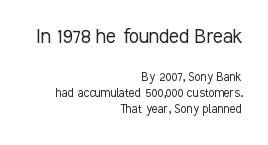
{"italic": "no", "bold": "no", "underline": "no", "align": "right", "line_spacing": "tight", "line_spacing_ratio": 1.15, "letter_spacing": "normal", "letter_spacing_em": 0.0, "larger_block": "first", "size_ratio": 1.64, "glyph_px": 23}
